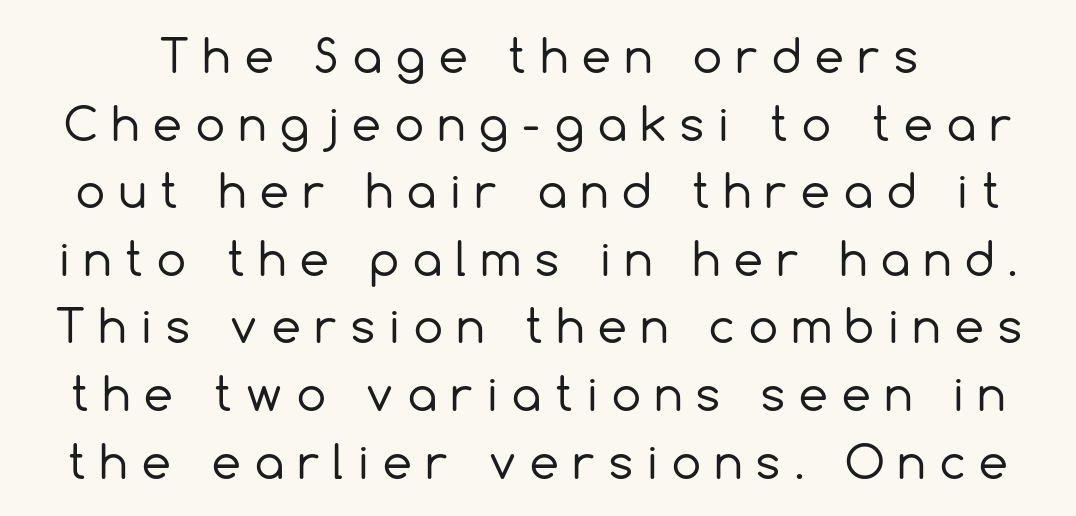
The image shows 46 px regular-weight sans-serif type, upright; set normal line spacing (1.47x), unusually wide letter spacing (+0.31 em), not underlined; a medium x-height.
